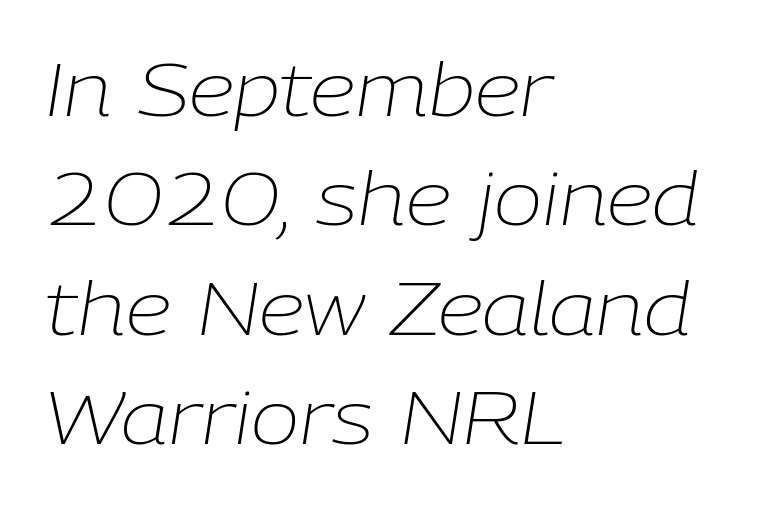
Q: Is the text bold? A: No.
Q: Is the text italic (slanted)? A: Yes, it leans right by about 9 degrees.
Q: Is the text underlined? A: No.
Q: How is the paragraph aligned? A: Left-aligned.
Q: Is the spacing between letters normal or unusually wide? A: Normal.
Q: Is the spacing between lines tight, normal or loose? A: Normal.
Q: Width (condensed, normal, or wide)? A: Normal.
Q: Stroke contrast? A: Low.
Q: x-height? A: Medium.
Q: Monospaced? A: No.
